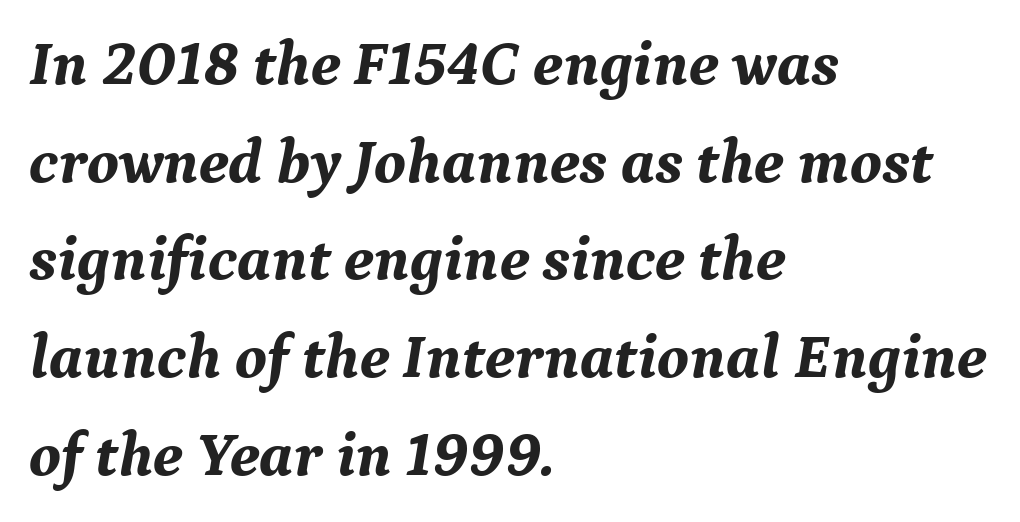
This rendering uses left alignment, leaving the right contour irregular. Heft: maximum for text — a bold. This is serif lettering, the kind often seen in printed books. The letters advance in unequal steps, a hallmark of proportional type. The space between consecutive lines is moderate.
